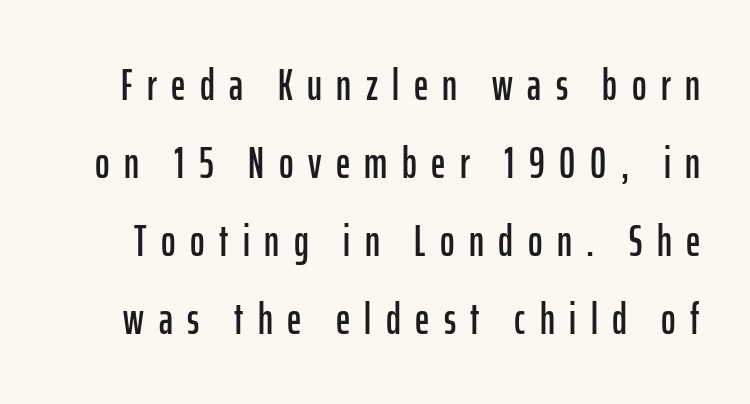
Q: Is the text italic (slanted)? A: No, it is upright.
Q: Is the typeface a serif or a sans-serif typeface? A: Sans-serif.
Q: Is the text underlined? A: No.
Q: Is the spacing between letters normal or unusually wide? A: Unusually wide.
Q: Width (condensed, normal, or wide)? A: Condensed.
Q: Stroke contrast? A: Low.
Q: x-height? A: Medium.
Q: Monospaced? A: No.
